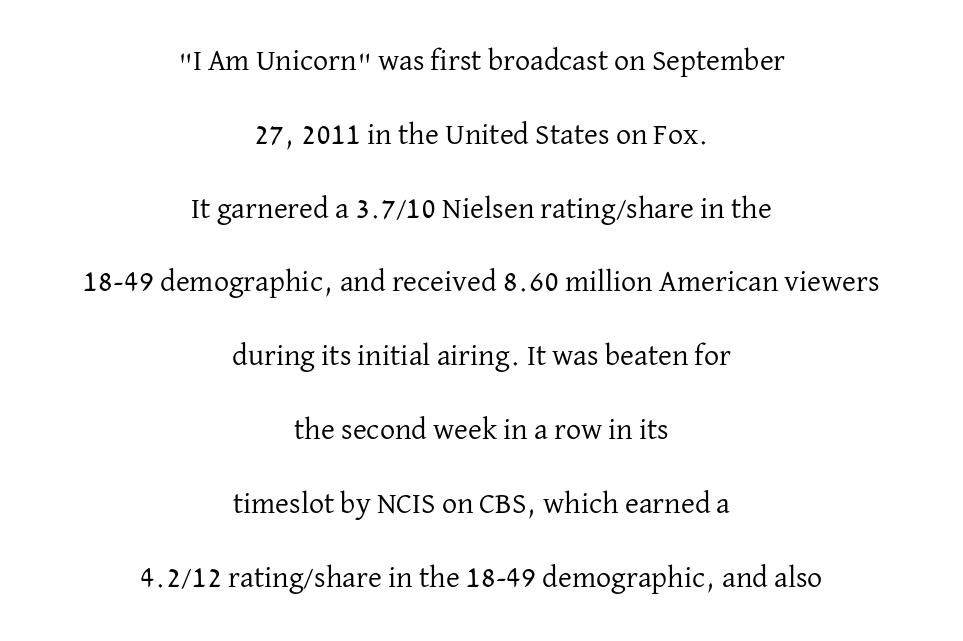
The image shows 30 px regular-weight serif type, upright; set centered, loose line spacing (2.46x), normal letter spacing, not underlined; low stroke contrast and a medium x-height.
